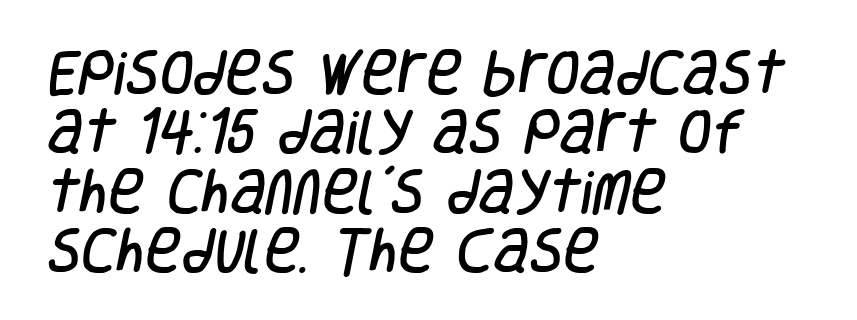
Q: Is the typeface a serif or a sans-serif typeface? A: Sans-serif.
Q: Is the text underlined? A: No.
Q: How is the paragraph aligned? A: Left-aligned.
Q: Is the spacing between letters normal or unusually wide? A: Normal.
Q: Width (condensed, normal, or wide)? A: Condensed.
Q: Stroke contrast? A: Low.
Q: x-height? A: Large.
Q: Monospaced? A: No.
